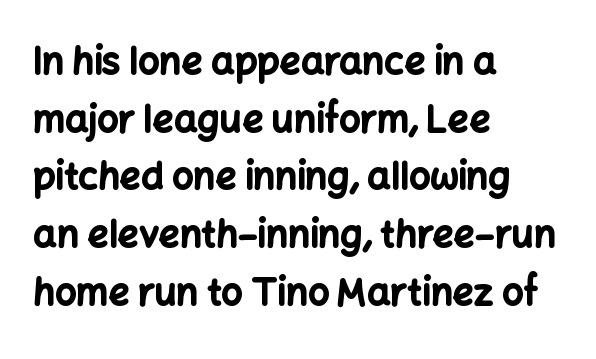
{"serif": "no", "italic": "no", "bold": "yes", "weight": "bold", "width": "normal", "stroke_contrast": "low", "x_height": "medium", "monospaced": "no", "underline": "no", "align": "left", "line_spacing": "normal", "line_spacing_ratio": 1.56, "letter_spacing": "normal", "letter_spacing_em": 0.0, "glyph_px": 37}
